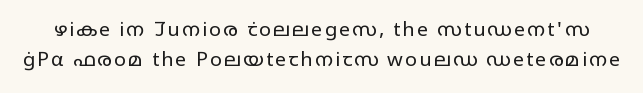
Descenders are the only things crossing below the line. No italicization has been applied; the sample stays upright. The letters look calm and open, with moderate or lighter stems. Vertical spacing — default.
